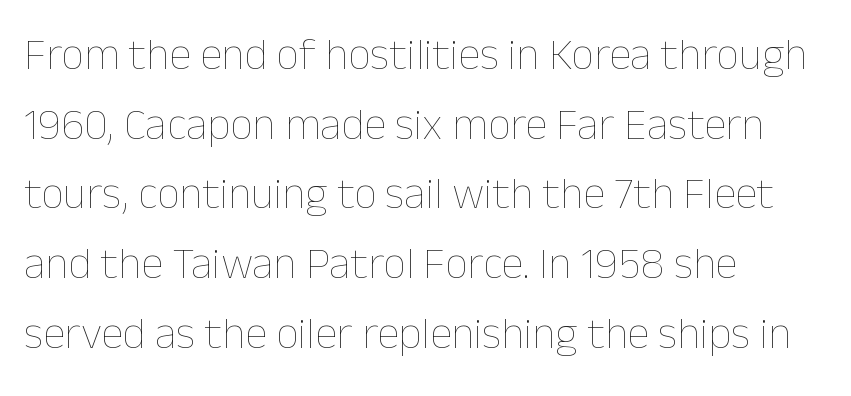
{"italic": "no", "bold": "no", "weight": "thin", "width": "normal", "stroke_contrast": "low", "x_height": "medium", "monospaced": "no", "underline": "no", "align": "left", "line_spacing": "normal", "line_spacing_ratio": 1.55, "letter_spacing": "normal", "letter_spacing_em": 0.0, "glyph_px": 45}
